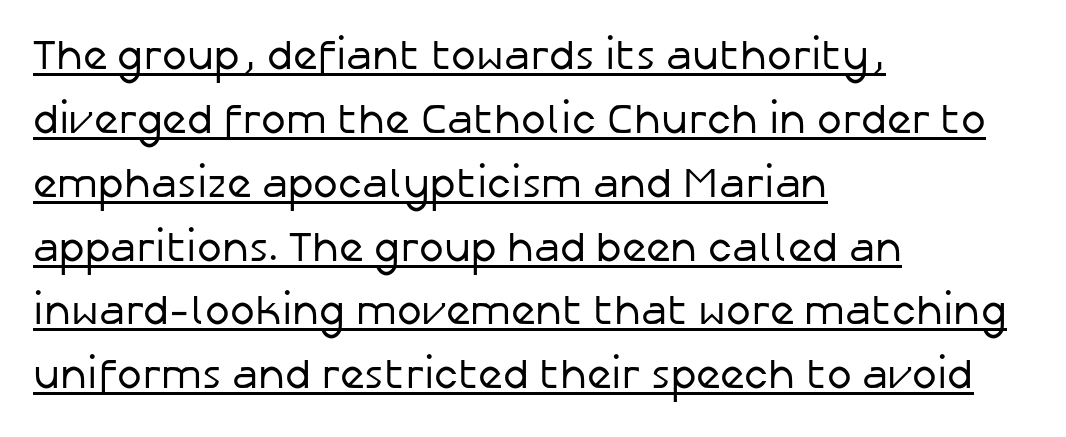
The image shows 42 px regular-weight sans-serif type, upright; set left-aligned, normal line spacing (1.52x), normal letter spacing, underlined; low stroke contrast and a medium x-height.
